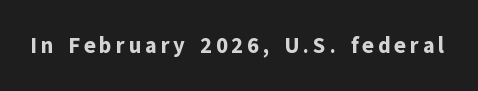
{"italic": "no", "bold": "yes", "underline": "no", "glyph_px": 22}
